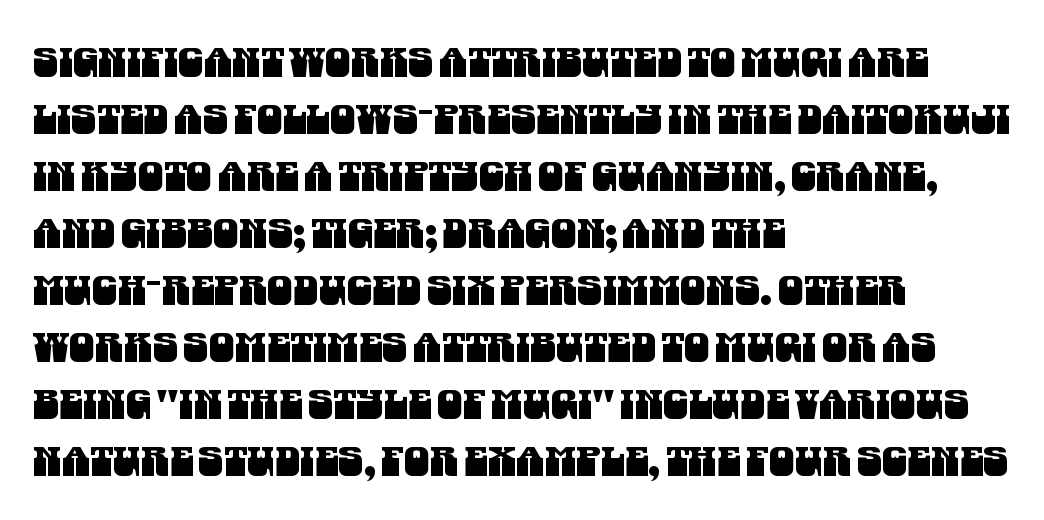
Q: Is the typeface a serif or a sans-serif typeface? A: Sans-serif.
Q: Is the text underlined? A: No.
Q: How is the paragraph aligned? A: Left-aligned.
Q: Is the spacing between letters normal or unusually wide? A: Normal.
Q: Is the spacing between lines tight, normal or loose? A: Normal.
Q: Width (condensed, normal, or wide)? A: Condensed.
Q: Stroke contrast? A: Medium.
Q: x-height? A: Large.
Q: Monospaced? A: No.
